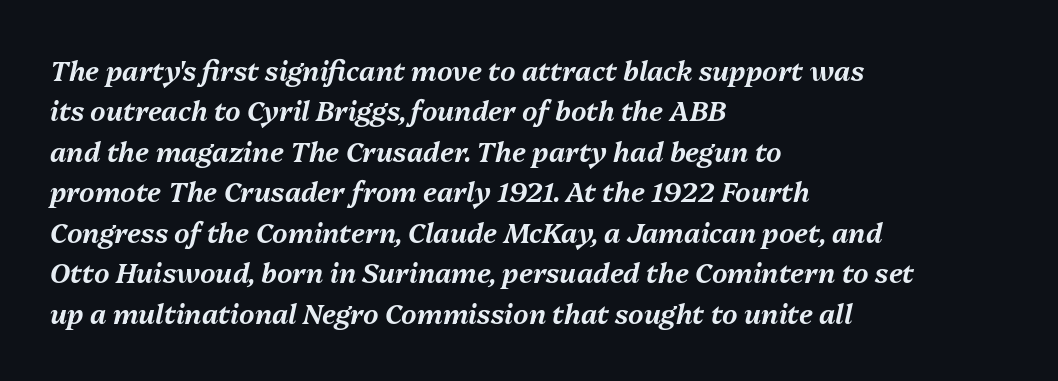
Q: Is the text italic (slanted)? A: Yes, it leans right by about 13 degrees.
Q: Is the text underlined? A: No.
Q: How is the paragraph aligned? A: Left-aligned.
Q: Is the spacing between letters normal or unusually wide? A: Normal.
Q: Is the spacing between lines tight, normal or loose? A: Normal.
